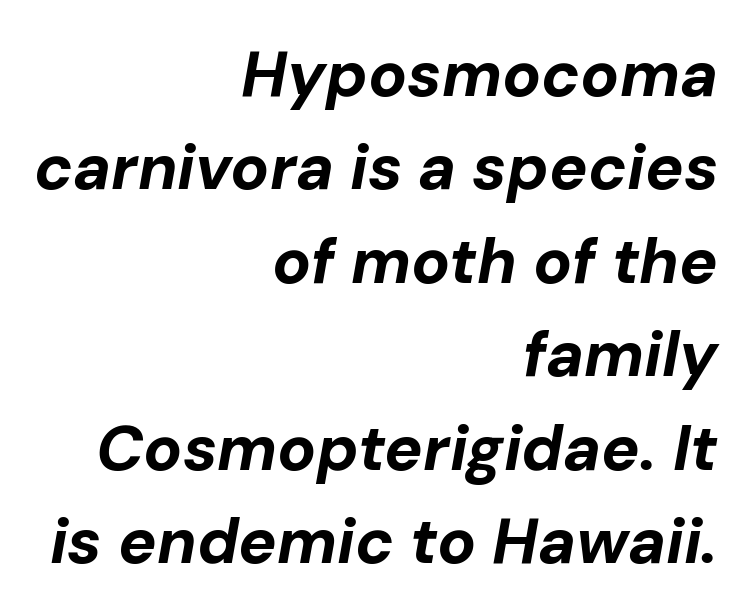
The image shows 64 px bold type, italic (leaning right); set right-aligned, normal line spacing (1.46x), normal letter spacing, not underlined; low stroke contrast and a medium x-height.
